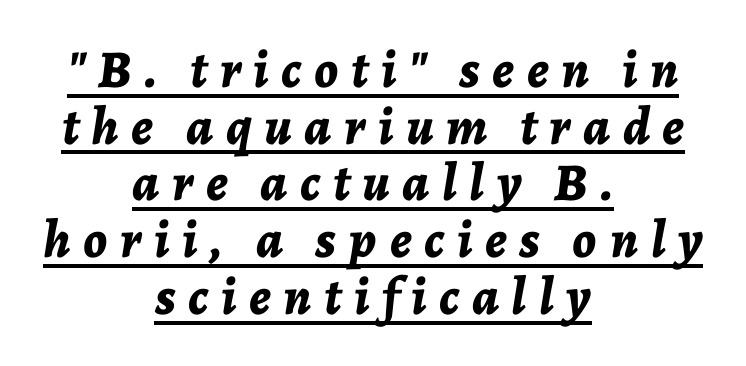
{"italic": "yes", "lean": "right", "slant_degrees": 7, "bold": "yes", "weight": "bold", "width": "normal", "stroke_contrast": "low", "x_height": "medium", "monospaced": "no", "underline": "yes", "align": "center", "line_spacing": "tight", "line_spacing_ratio": 1.07, "letter_spacing": "wide", "letter_spacing_em": 0.24, "glyph_px": 53}
